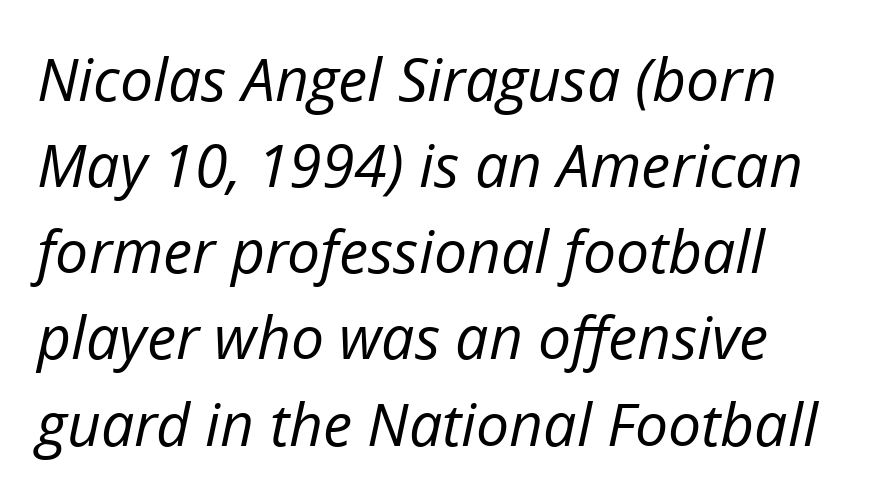
The image shows 59 px regular-weight type, italic (leaning right); set left-aligned, normal line spacing (1.46x), normal letter spacing, not underlined; low stroke contrast and a medium x-height.
